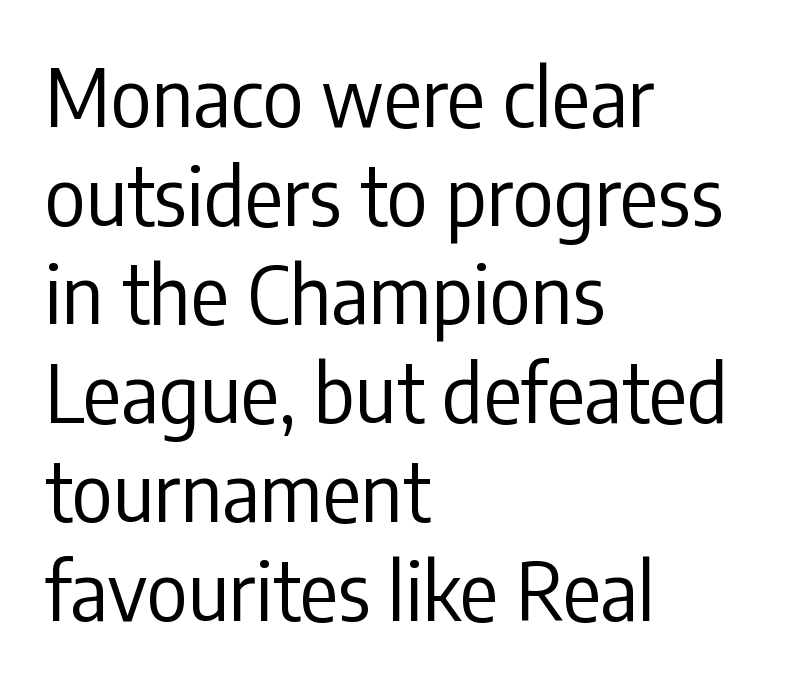
{"serif": "no", "italic": "no", "bold": "no", "weight": "regular", "width": "condensed", "stroke_contrast": "low", "x_height": "medium", "monospaced": "no", "underline": "no", "align": "left", "line_spacing": "normal", "line_spacing_ratio": 1.25, "letter_spacing": "normal", "letter_spacing_em": 0.0, "glyph_px": 79}
